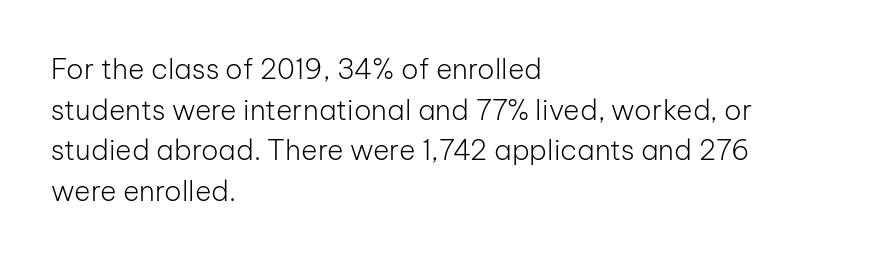
The image shows 28 px light sans-serif type, upright; set left-aligned, normal line spacing (1.45x), normal letter spacing, not underlined; low stroke contrast and a medium x-height.
